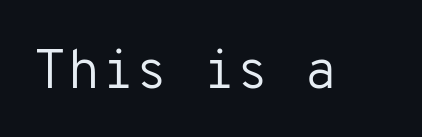
The rendering uses typewriter-style spacing with identical character cells. Notice how the stems are strictly vertical — no italics here. This rendering employs a face without finishing strokes, i.e., a sans-serif. Descenders hang freely into open space. The passage shown is not bold in any degree. The letterforms sit shoulder to shoulder at normal distance.
